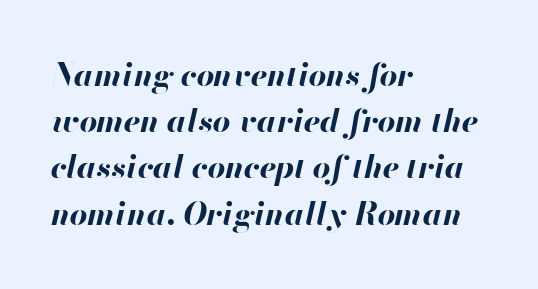
The letters advance in unequal steps, a hallmark of proportional type. Horizontal alignment here is leftward, the default for most running prose. This sample uses an oblique cut, with every glyph tilted off the vertical. The letters are bold, with thick, heavy strokes.
